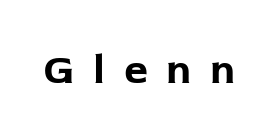
Summary of weight: heavy, a full bold. The letters advance in unequal steps, a hallmark of proportional type. Examine the stroke ends and you'll find no serifs. Letters rest on an invisible, unmarked baseline.
